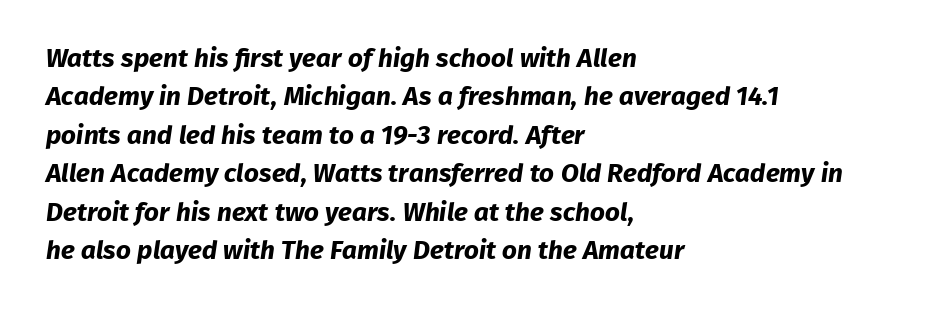
Check the space under the baseline: it is left empty. Spacing between characters is what you'd get straight out of the box. If you measured baseline to baseline, you'd find a middling distance. As a designer I'd log this as weight 700, bold. The paragraph shown leans on its left margin.
